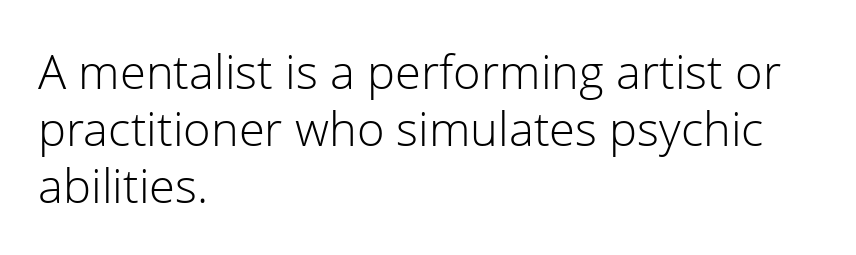
The image shows 47 px light sans-serif type, upright; set left-aligned, line spacing 1.21x, normal letter spacing, not underlined; low stroke contrast and a medium x-height.
